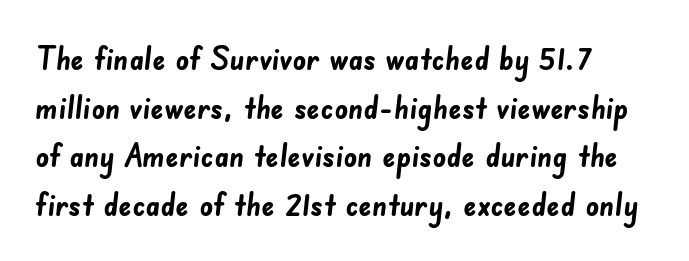
Character widths vary here, with narrow letters taking less room than wide ones. Note: no serifs on the glyphs. The rendering uses a moderate line-height, typical for paragraphs. Each row of text sits above clean, open space. Standard letterfit; no display-style spreading of the glyphs.
